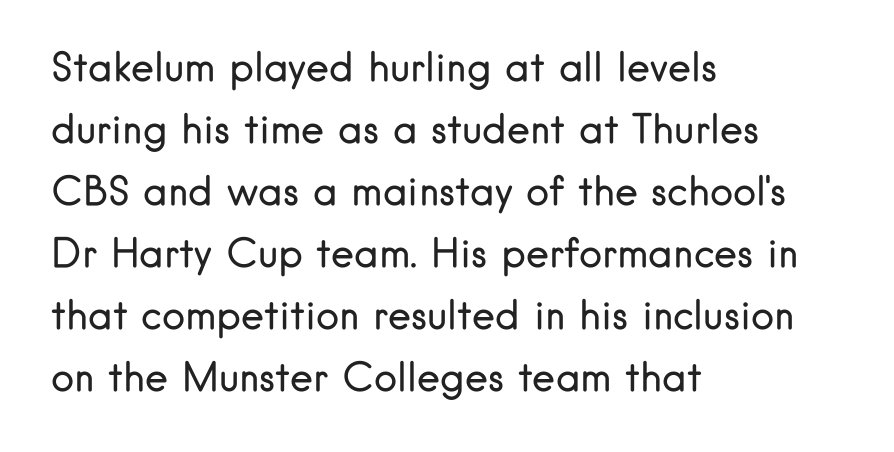
Check where the strokes stop: nothing finishes them off — pure sans. Has an underline been added? It has not. No italicization has been applied; the sample stays upright. The tracking reads as untouched default to a designer's eye. The characters are drawn with everyday or finer stroke widths.
